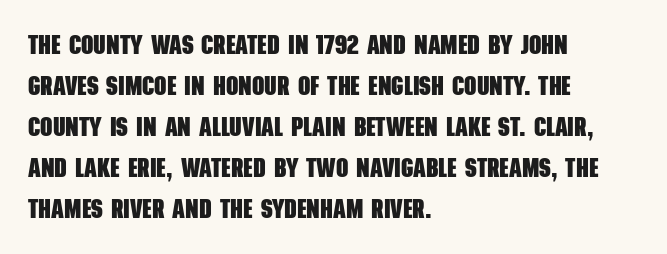
You could call the tracking neutral — neither tight nor loose. Bare-footed words on every line. Every row of glyphs begins at an identical x-position on the left. The vertical gap from one line to the next is medium. Caption: bold face, heavy strokes.
